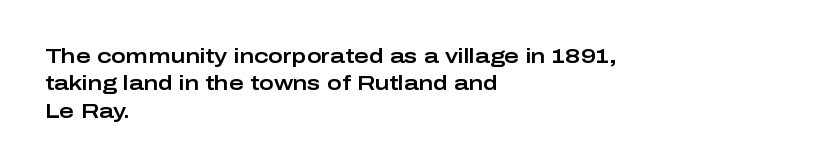
The image shows 20 px text type, upright; set left-aligned, normal line spacing (1.37x), normal letter spacing, not underlined.
